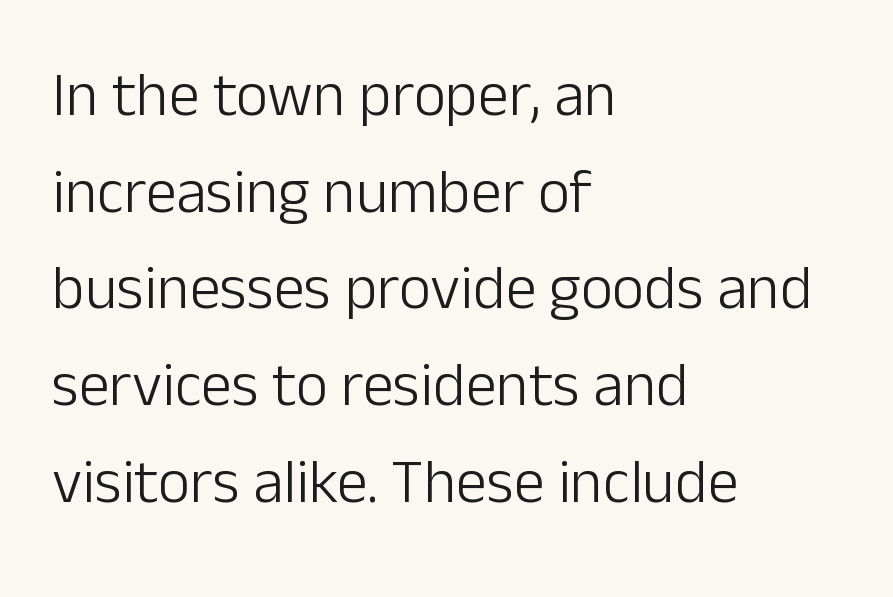
Q: Is the text bold? A: No.
Q: Is the text italic (slanted)? A: No, it is upright.
Q: Is the typeface a serif or a sans-serif typeface? A: Sans-serif.
Q: Is the text underlined? A: No.
Q: How is the paragraph aligned? A: Left-aligned.
Q: Is the spacing between letters normal or unusually wide? A: Normal.
Q: Is the spacing between lines tight, normal or loose? A: Normal.
Q: Width (condensed, normal, or wide)? A: Normal.
Q: Stroke contrast? A: Low.
Q: x-height? A: Medium.
Q: Monospaced? A: No.
